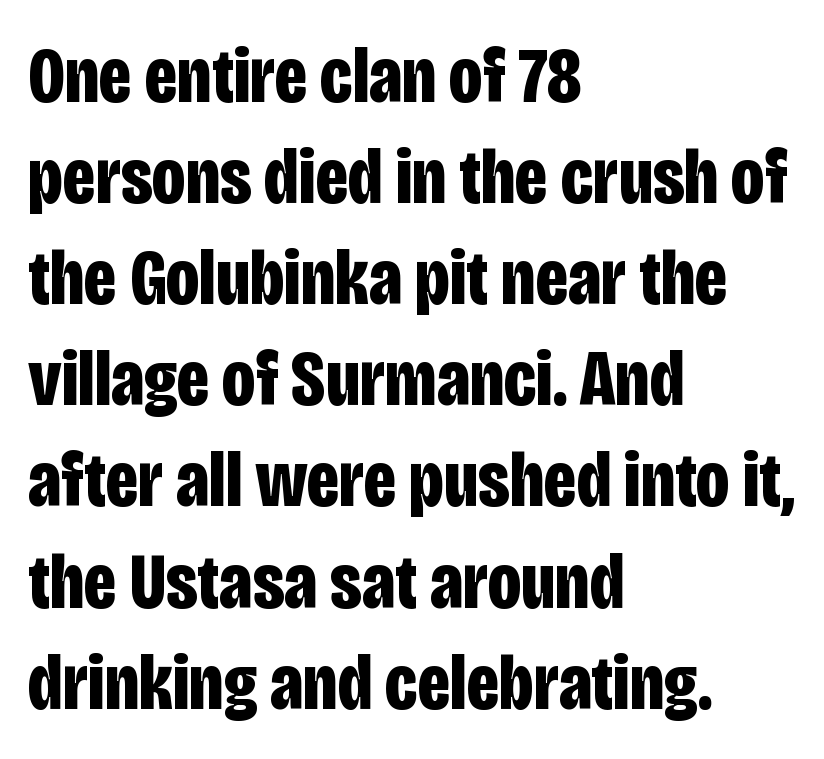
Q: Is the text bold? A: Yes.
Q: Is the text italic (slanted)? A: No, it is upright.
Q: Is the typeface a serif or a sans-serif typeface? A: Sans-serif.
Q: Is the text underlined? A: No.
Q: How is the paragraph aligned? A: Left-aligned.
Q: Is the spacing between letters normal or unusually wide? A: Normal.
Q: Is the spacing between lines tight, normal or loose? A: Normal.
Q: Width (condensed, normal, or wide)? A: Condensed.
Q: Stroke contrast? A: Low.
Q: x-height? A: Large.
Q: Monospaced? A: No.
